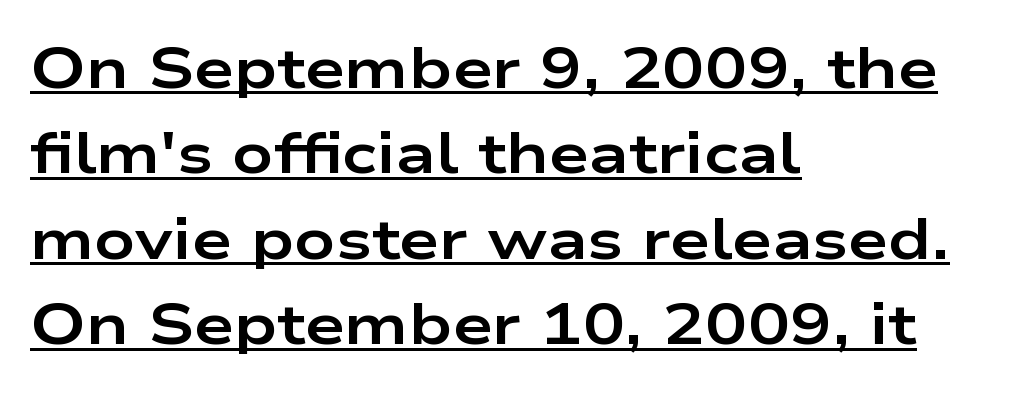
Unlike italic type, these characters show no tilt at all. Normally led — the rows are evenly, conventionally spaced. Thick stems and heavy bowls — unmistakably bold. The letters advance in unequal steps, a hallmark of proportional type. What kind of face is this? One without serifs — a sans. The ragged edge is on the right, which tells us the setting is flush left.
